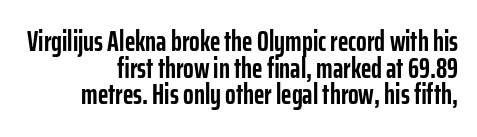
No italicization has been applied; the sample stays upright. Cramped leading. The paragraph has a hard right edge and a soft left edge. The rendering uses natural spacing where letterforms have individual widths. Does the weight exceed regular? Yes, all the way to bold.
